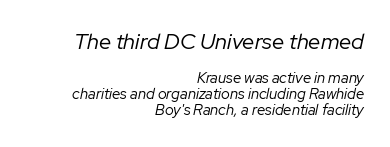
Q: Is the text bold? A: No.
Q: Is the text italic (slanted)? A: Yes, it leans right by about 12 degrees.
Q: Is the text underlined? A: No.
Q: How is the paragraph aligned? A: Right-aligned.
Q: Is the spacing between letters normal or unusually wide? A: Normal.
Q: Is the spacing between lines tight, normal or loose? A: Tight.
Q: Which block of text is set in a larger size, the first (top) or the second (bottom)? A: The first (top) one.
